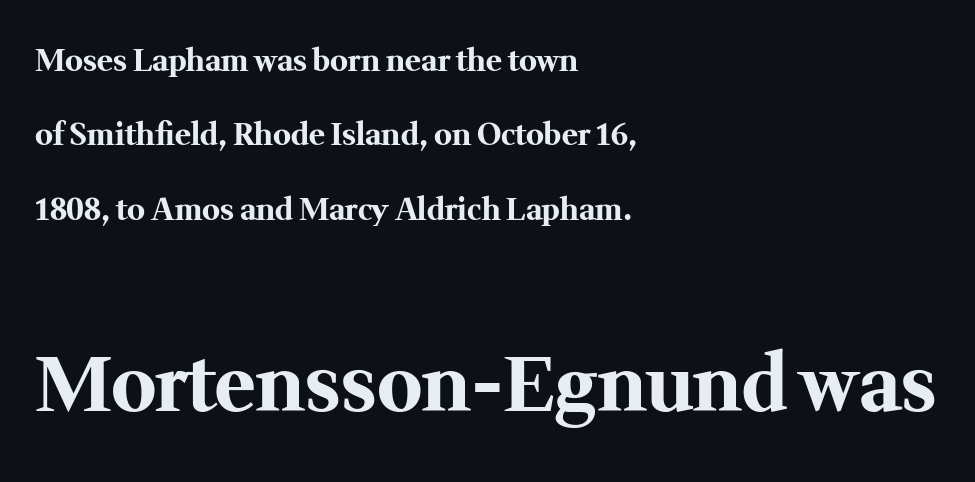
The image shows 76 px bold serif type, upright; set left-aligned, loose line spacing (2.48x), normal letter spacing, not underlined; the second (bottom) block is 2.53x larger; medium stroke contrast and a medium x-height.
